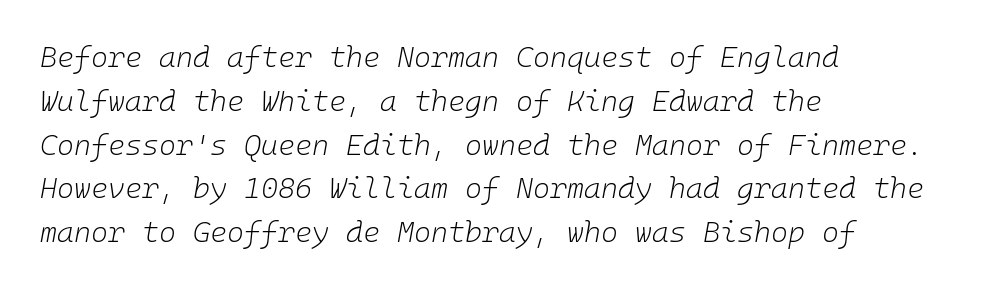
The image shows 29 px light type, italic (leaning right); set left-aligned, normal line spacing (1.51x), normal letter spacing, not underlined; low stroke contrast and a medium x-height.
